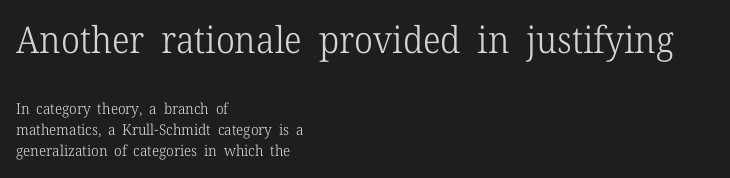
Q: Is the text bold? A: No.
Q: Is the text italic (slanted)? A: No, it is upright.
Q: Is the typeface a serif or a sans-serif typeface? A: Serif.
Q: Is the text underlined? A: No.
Q: How is the paragraph aligned? A: Left-aligned.
Q: Is the spacing between letters normal or unusually wide? A: Normal.
Q: Is the spacing between lines tight, normal or loose? A: Normal.
Q: Which block of text is set in a larger size, the first (top) or the second (bottom)? A: The first (top) one.
Q: Width (condensed, normal, or wide)? A: Normal.
Q: Stroke contrast? A: Low.
Q: x-height? A: Medium.
Q: Monospaced? A: No.
